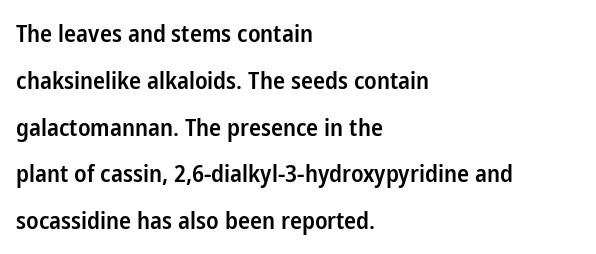
{"italic": "no", "bold": "semi", "underline": "no", "align": "left", "line_spacing": "loose", "line_spacing_ratio": 1.95, "letter_spacing": "normal", "letter_spacing_em": 0.0, "glyph_px": 24}
